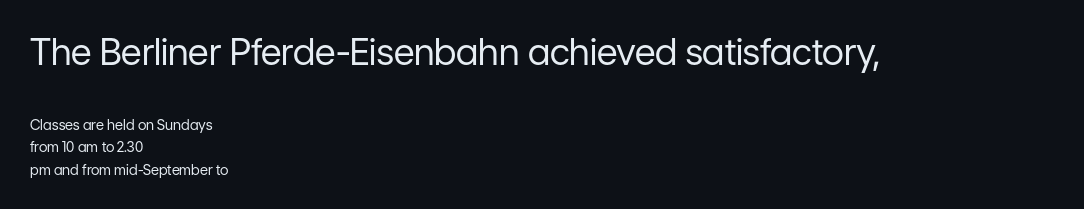
This is sans-serif lettering, the kind often seen on screens and signage. Quick note: not italic, upright. Observe the ordinary spacing: letters are neighbours, not strangers. Left-aligned paragraph, ragged on the right. Which chunk is bigger? The first one — the top block dwarfs the bottom. Heft: none added — not bold.
